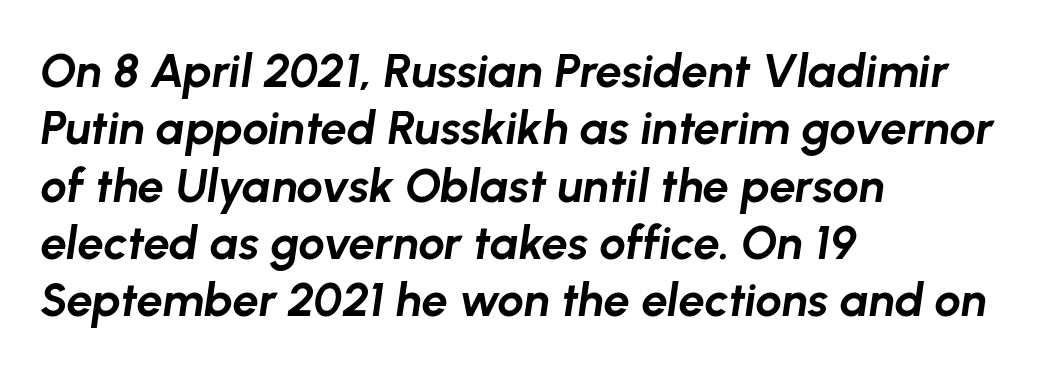
Q: Is the text bold? A: Yes.
Q: Is the text italic (slanted)? A: Yes, it leans right by about 8 degrees.
Q: Is the text underlined? A: No.
Q: How is the paragraph aligned? A: Left-aligned.
Q: Is the spacing between letters normal or unusually wide? A: Normal.
Q: Width (condensed, normal, or wide)? A: Normal.
Q: Stroke contrast? A: Low.
Q: x-height? A: Medium.
Q: Monospaced? A: No.
